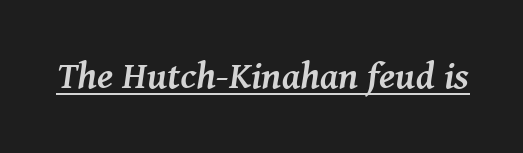
Q: Is the text bold? A: Yes.
Q: Is the text italic (slanted)? A: Yes, it leans right by about 8 degrees.
Q: Is the typeface a serif or a sans-serif typeface? A: Serif.
Q: Is the text underlined? A: Yes.
Q: Is the spacing between letters normal or unusually wide? A: Normal.
Q: Width (condensed, normal, or wide)? A: Normal.
Q: Stroke contrast? A: Medium.
Q: x-height? A: Medium.
Q: Monospaced? A: No.
